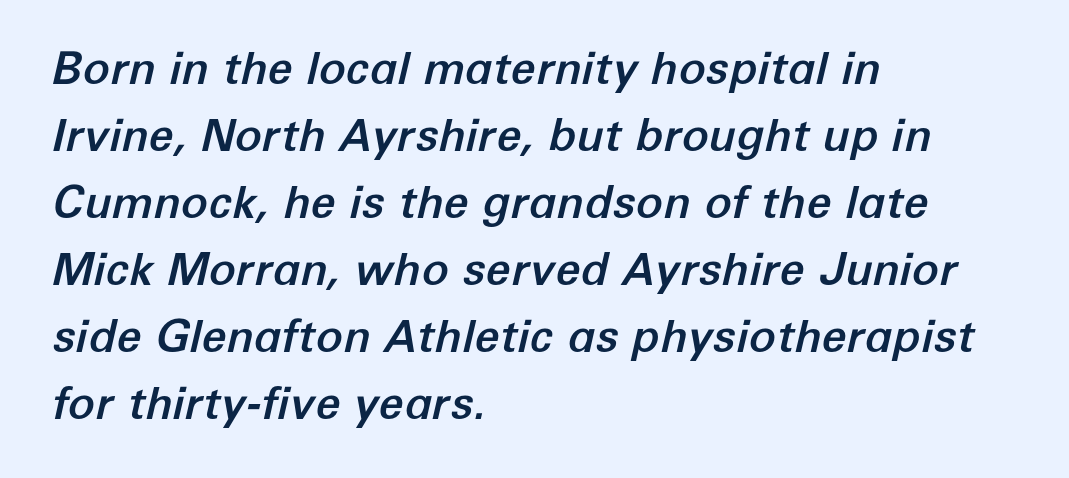
Q: Is the text italic (slanted)? A: Yes, it leans right by about 12 degrees.
Q: Is the text underlined? A: No.
Q: How is the paragraph aligned? A: Left-aligned.
Q: Is the spacing between letters normal or unusually wide? A: Normal.
Q: Is the spacing between lines tight, normal or loose? A: Normal.
Q: Width (condensed, normal, or wide)? A: Normal.
Q: Stroke contrast? A: Low.
Q: x-height? A: Medium.
Q: Monospaced? A: No.
